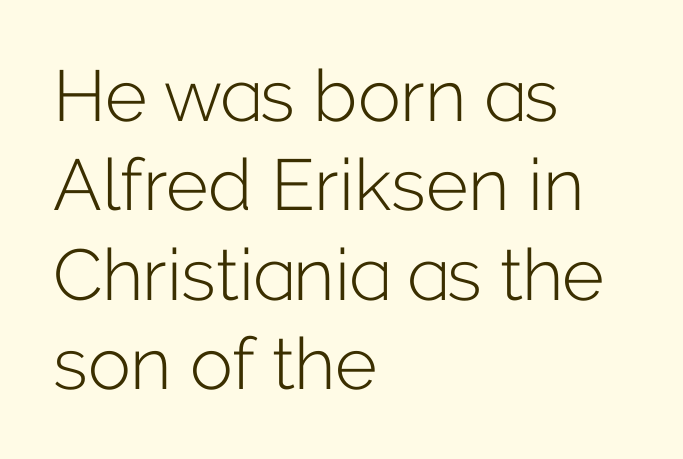
The image shows 72 px light sans-serif type, upright; set left-aligned, line spacing 1.24x, normal letter spacing, not underlined; low stroke contrast and a medium x-height.
